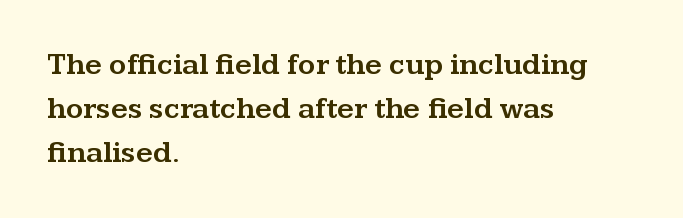
Where is the straight margin? On the left. Words float on clear page, feet unadorned. Rows of type keep a routine distance in the vertical direction. Every character sits straight up, as roman type does.
